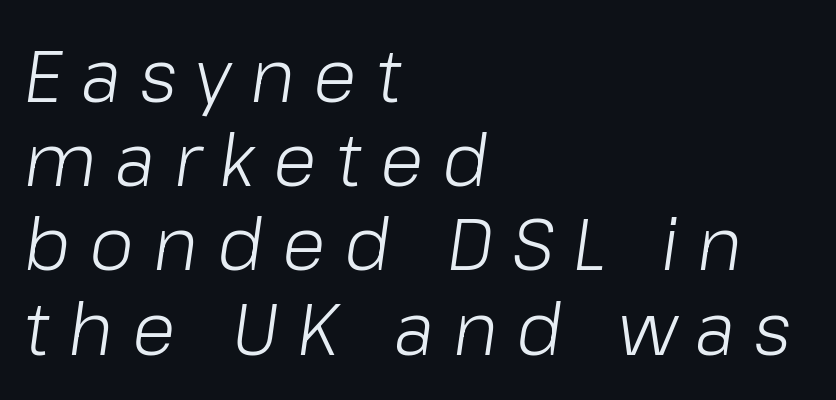
{"italic": "yes", "lean": "right", "slant_degrees": 8, "bold": "no", "weight": "light", "width": "normal", "stroke_contrast": "low", "x_height": "medium", "monospaced": "no", "underline": "no", "align": "left", "line_spacing_ratio": 1.17, "letter_spacing": "wide", "letter_spacing_em": 0.26, "glyph_px": 72}
